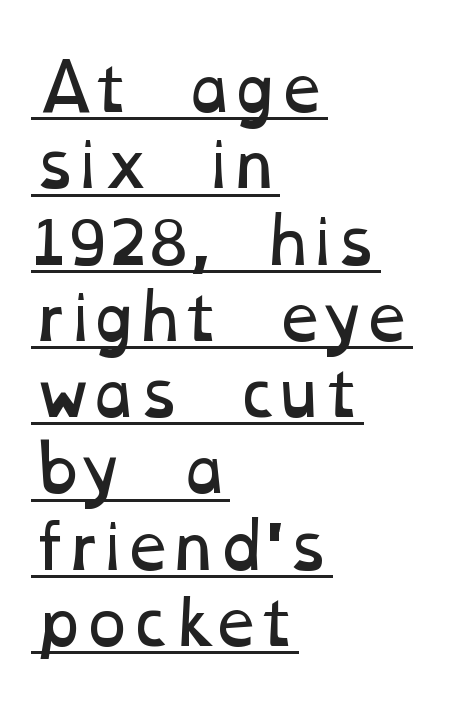
Stroke thickness stays within the range of a standard reading face or lighter. Layout note: lines flush left. What stands out about the letter spacing? Nothing — it is the standard amount. The rendering uses natural spacing where letterforms have individual widths. Underlining? Definitely there.
